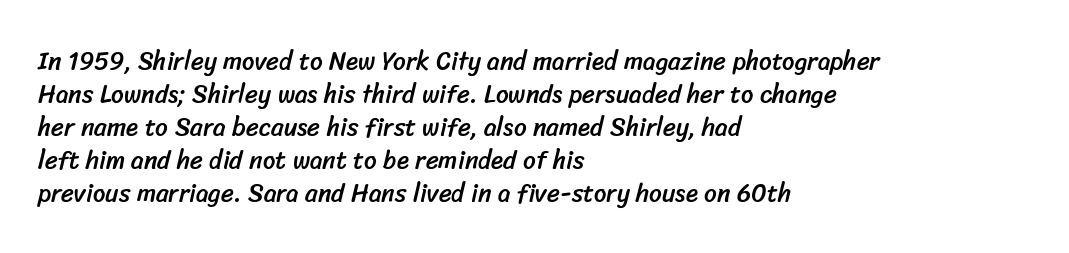
{"underline": "no", "align": "left", "line_spacing": "normal", "line_spacing_ratio": 1.32, "letter_spacing": "normal", "letter_spacing_em": 0.0, "glyph_px": 25}
